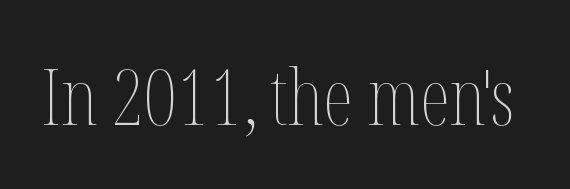
Q: Is the text bold? A: No.
Q: Is the text italic (slanted)? A: No, it is upright.
Q: Is the text underlined? A: No.
Q: Is the spacing between letters normal or unusually wide? A: Normal.
Q: Width (condensed, normal, or wide)? A: Condensed.
Q: Stroke contrast? A: Medium.
Q: x-height? A: Medium.
Q: Monospaced? A: No.
